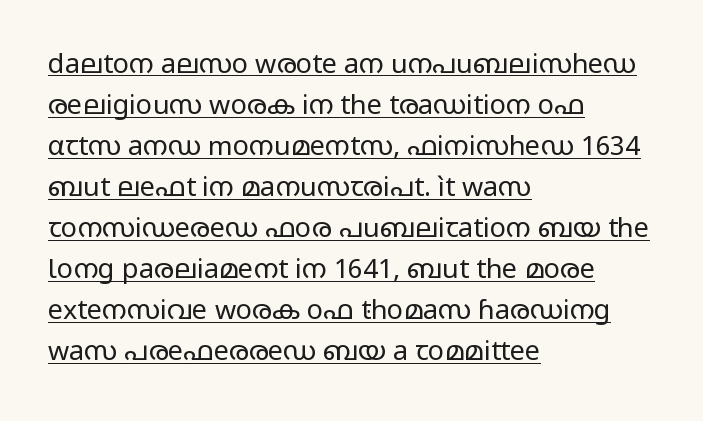
The image shows 27 px text type, upright; set left-aligned, normal line spacing (1.52x), normal letter spacing, underlined.
